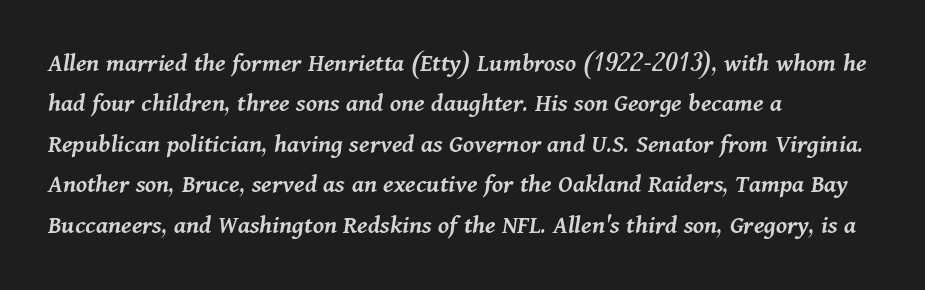
Here the glyphs are tracked normally, forming tight word shapes. The letters are semibold — heavier than regular but short of a full bold. The block of text has a typical density, with ordinary space between rows. Italic: yes, the glyphs are oblique.
